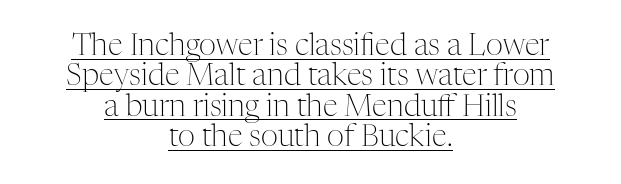
{"serif": "yes", "italic": "no", "bold": "no", "weight": "light", "width": "normal", "stroke_contrast": "medium", "x_height": "medium", "monospaced": "no", "underline": "yes", "align": "center", "line_spacing": "tight", "line_spacing_ratio": 1.01, "letter_spacing": "normal", "letter_spacing_em": 0.0, "glyph_px": 30}
